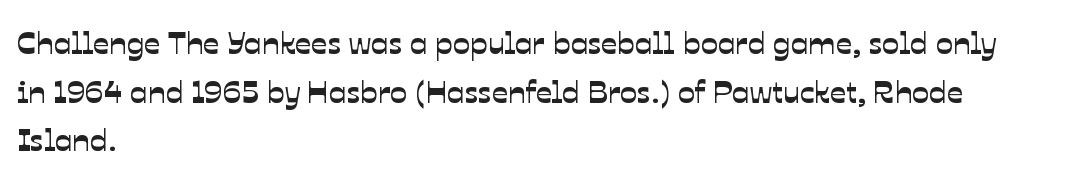
Q: Is the typeface a serif or a sans-serif typeface? A: Sans-serif.
Q: Is the text underlined? A: No.
Q: How is the paragraph aligned? A: Left-aligned.
Q: Is the spacing between letters normal or unusually wide? A: Normal.
Q: Is the spacing between lines tight, normal or loose? A: Normal.
Q: Width (condensed, normal, or wide)? A: Normal.
Q: Stroke contrast? A: Low.
Q: x-height? A: Medium.
Q: Monospaced? A: No.
